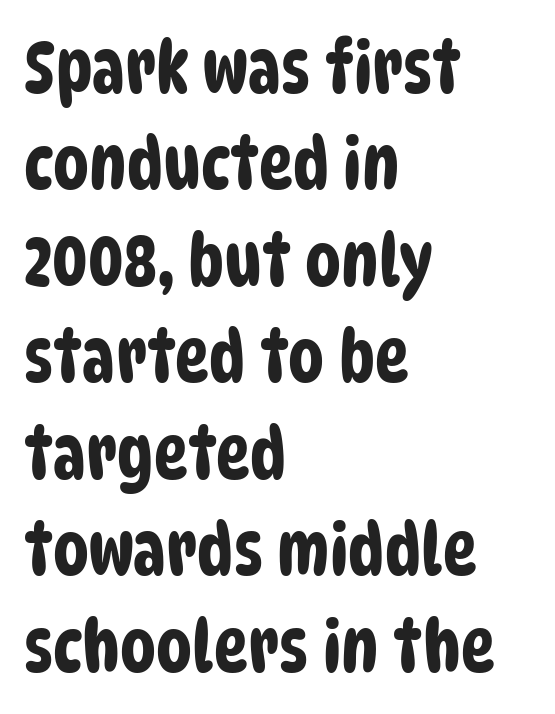
{"serif": "no", "width": "condensed", "stroke_contrast": "low", "x_height": "large", "monospaced": "no", "underline": "no", "align": "left", "line_spacing": "normal", "line_spacing_ratio": 1.34, "letter_spacing": "normal", "letter_spacing_em": 0.0, "glyph_px": 72}
